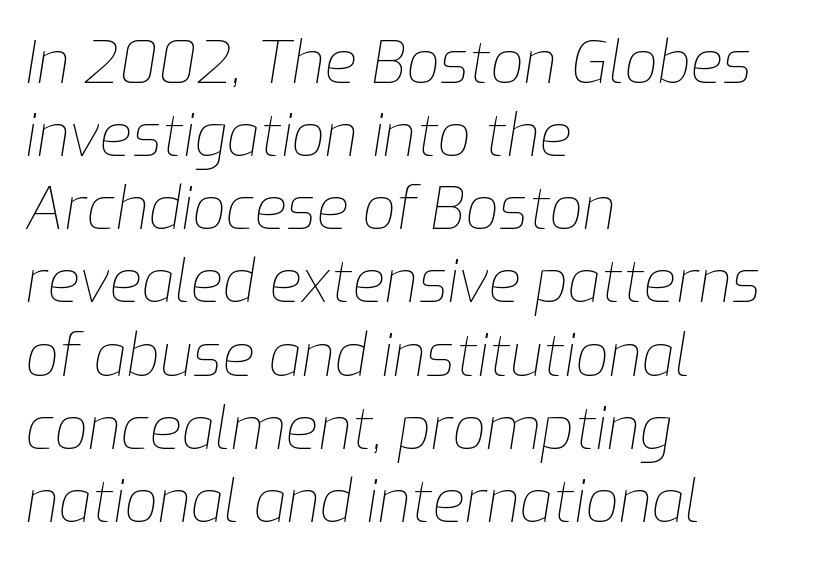
The typesetter chose a ragged-right arrangement here. On a weight scale, this lands at 450 or below. These lines were composed using italics. Nobody drew a line under any word here. Varying glyph widths throughout — classic text-font behaviour. Observe the ordinary spacing: letters are neighbours, not strangers.
